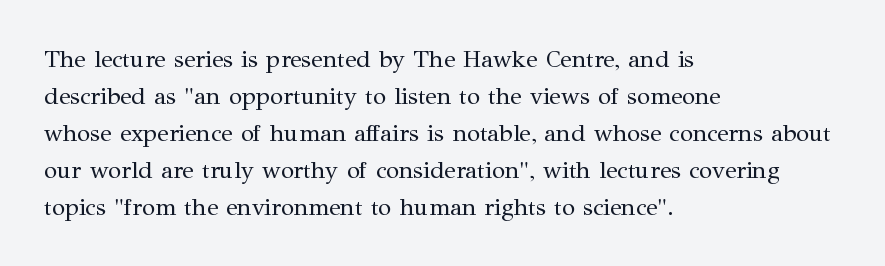
The image shows 24 px text type, upright; set left-aligned, normal line spacing (1.54x), normal letter spacing, not underlined.
